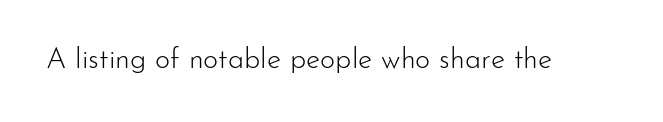
{"serif": "no", "italic": "no", "bold": "no", "weight": "light", "width": "normal", "stroke_contrast": "low", "x_height": "small", "monospaced": "no", "underline": "no", "letter_spacing": "normal", "letter_spacing_em": 0.0, "glyph_px": 29}
